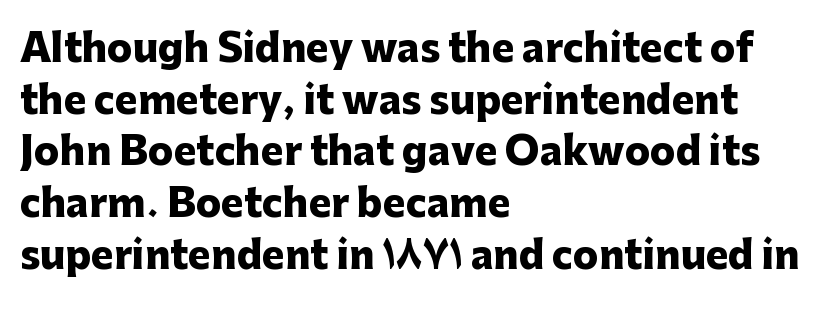
{"serif": "no", "italic": "no", "bold": "yes", "weight": "heavy", "width": "normal", "stroke_contrast": "low", "x_height": "medium", "monospaced": "no", "underline": "no", "align": "left", "line_spacing": "normal", "line_spacing_ratio": 1.36, "letter_spacing": "normal", "letter_spacing_em": 0.0, "glyph_px": 38}
